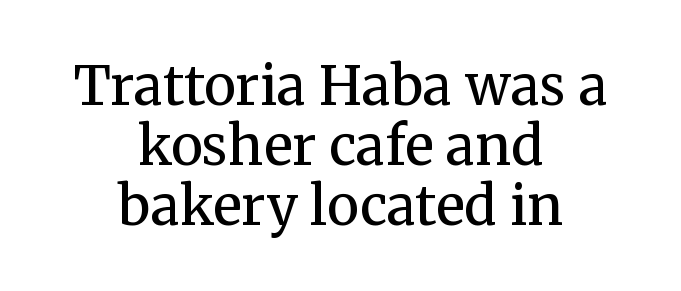
The image shows 54 px regular-weight serif type, upright; set centered, tight line spacing (1.11x), normal letter spacing, not underlined; medium stroke contrast and a medium x-height.
